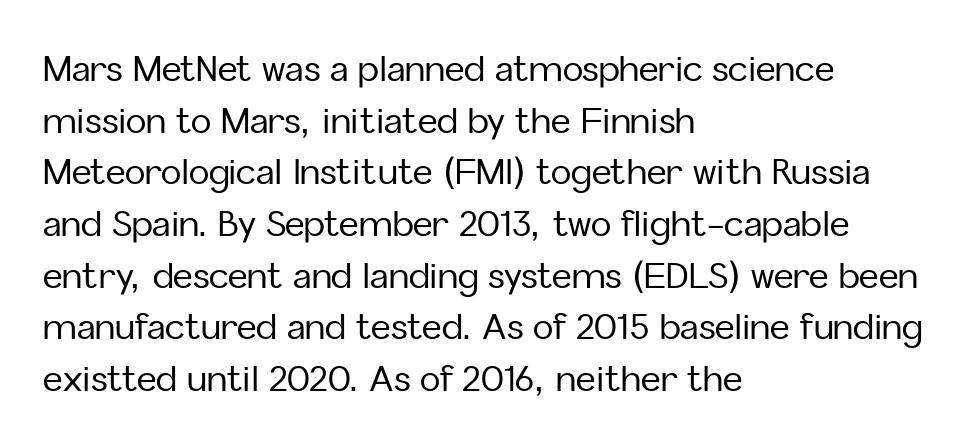
Note the varied advance widths — an 'i' is clearly narrower than an 'm'. The words here are not underlined. Students, note that the glyphs here touch the page at normal intervals. Classification — sans serif. The ragged edge is on the right, which tells us the setting is flush left.
